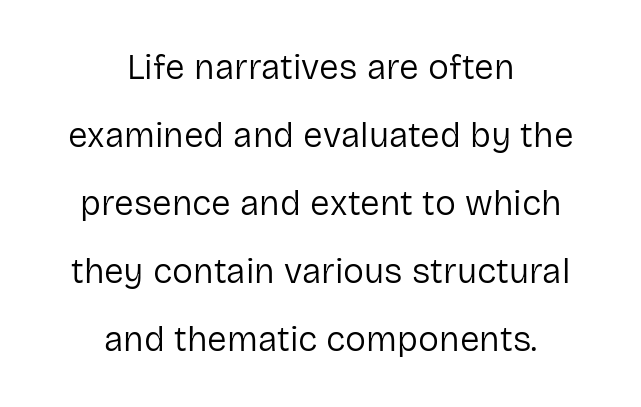
Q: Is the text bold? A: No.
Q: Is the text italic (slanted)? A: No, it is upright.
Q: Is the typeface a serif or a sans-serif typeface? A: Sans-serif.
Q: Is the text underlined? A: No.
Q: How is the paragraph aligned? A: Centered.
Q: Is the spacing between letters normal or unusually wide? A: Normal.
Q: Is the spacing between lines tight, normal or loose? A: Loose.
Q: Width (condensed, normal, or wide)? A: Normal.
Q: Stroke contrast? A: Low.
Q: x-height? A: Medium.
Q: Monospaced? A: No.
